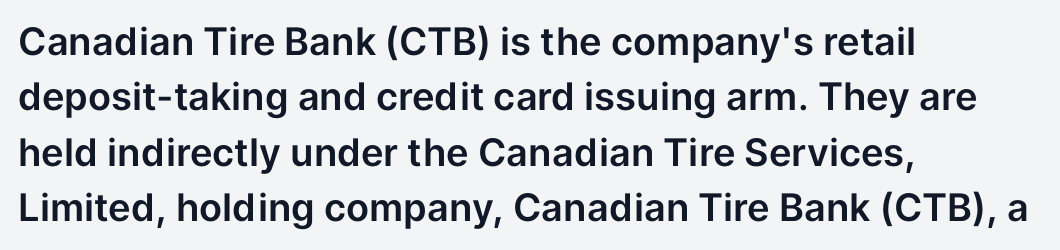
{"serif": "no", "italic": "no", "width": "normal", "stroke_contrast": "low", "x_height": "medium", "monospaced": "no", "underline": "no", "align": "left", "line_spacing": "normal", "line_spacing_ratio": 1.46, "letter_spacing": "normal", "letter_spacing_em": 0.0, "glyph_px": 38}
